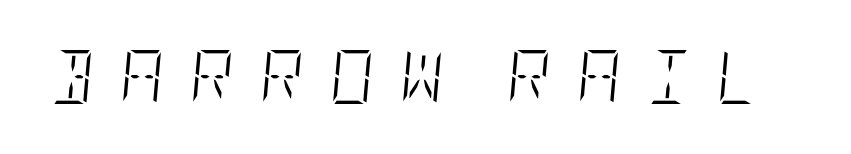
The strokes carry an ordinary text weight at most. Clear beneath every line of the passage. Rendered with sloped, italic letterforms. A typesetter would call this heavily tracked-out type.
